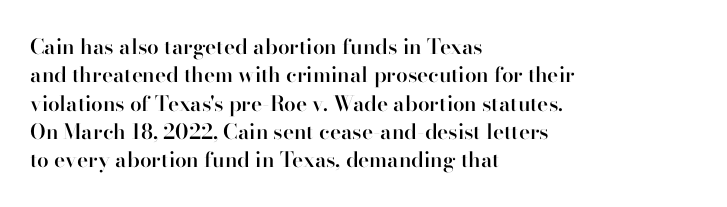
Q: Is the text bold? A: Semi-bold.
Q: Is the text italic (slanted)? A: No, it is upright.
Q: Is the text underlined? A: No.
Q: How is the paragraph aligned? A: Left-aligned.
Q: Is the spacing between letters normal or unusually wide? A: Normal.
Q: Is the spacing between lines tight, normal or loose? A: Normal.
